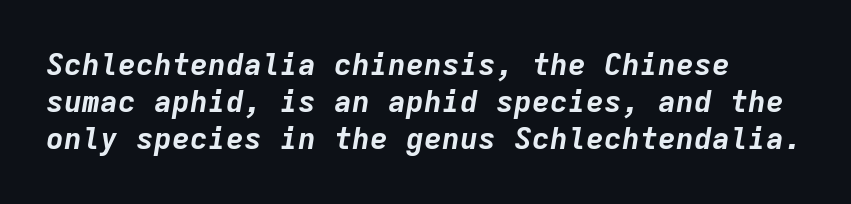
The image shows 30 px bold type, italic (leaning right), monospaced; set line spacing 1.23x, normal letter spacing, not underlined; low stroke contrast and a medium x-height.
